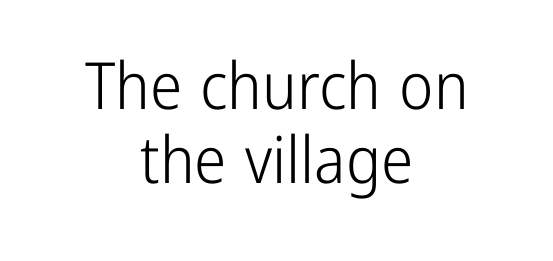
Q: Is the text bold? A: No.
Q: Is the text italic (slanted)? A: No, it is upright.
Q: Is the typeface a serif or a sans-serif typeface? A: Sans-serif.
Q: Is the text underlined? A: No.
Q: How is the paragraph aligned? A: Centered.
Q: Is the spacing between letters normal or unusually wide? A: Normal.
Q: Is the spacing between lines tight, normal or loose? A: Tight.
Q: Width (condensed, normal, or wide)? A: Condensed.
Q: Stroke contrast? A: Low.
Q: x-height? A: Medium.
Q: Monospaced? A: No.
